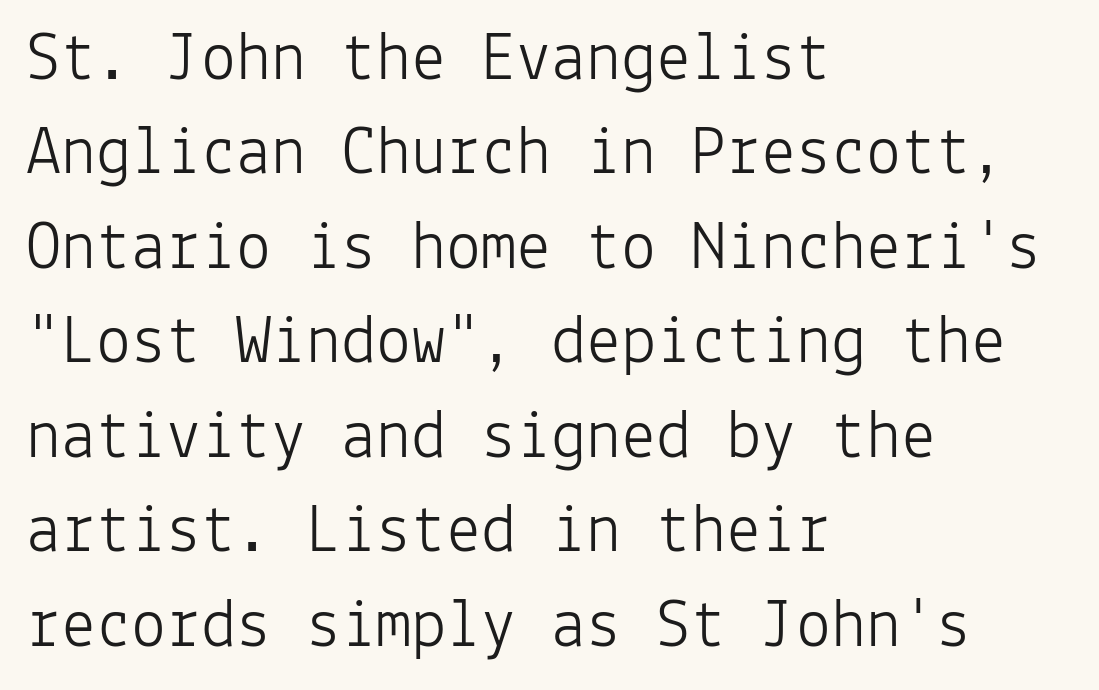
Q: Is the text bold? A: No.
Q: Is the text italic (slanted)? A: No, it is upright.
Q: Is the typeface a serif or a sans-serif typeface? A: Sans-serif.
Q: Is the text underlined? A: No.
Q: How is the paragraph aligned? A: Left-aligned.
Q: Is the spacing between letters normal or unusually wide? A: Normal.
Q: Is the spacing between lines tight, normal or loose? A: Normal.
Q: Width (condensed, normal, or wide)? A: Normal.
Q: Stroke contrast? A: Low.
Q: x-height? A: Medium.
Q: Monospaced? A: Yes.
